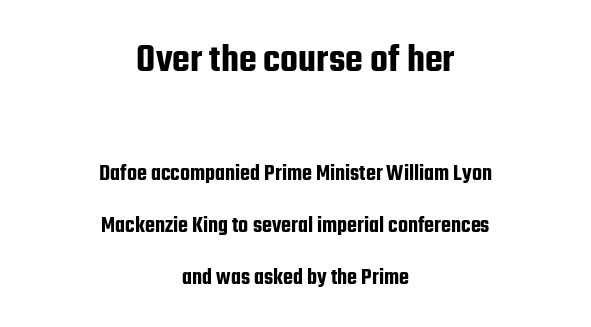
Q: Is the text italic (slanted)? A: No, it is upright.
Q: Is the typeface a serif or a sans-serif typeface? A: Sans-serif.
Q: Is the text underlined? A: No.
Q: How is the paragraph aligned? A: Centered.
Q: Is the spacing between letters normal or unusually wide? A: Normal.
Q: Is the spacing between lines tight, normal or loose? A: Loose.
Q: Which block of text is set in a larger size, the first (top) or the second (bottom)? A: The first (top) one.
Q: Width (condensed, normal, or wide)? A: Condensed.
Q: Stroke contrast? A: Low.
Q: x-height? A: Medium.
Q: Monospaced? A: No.
